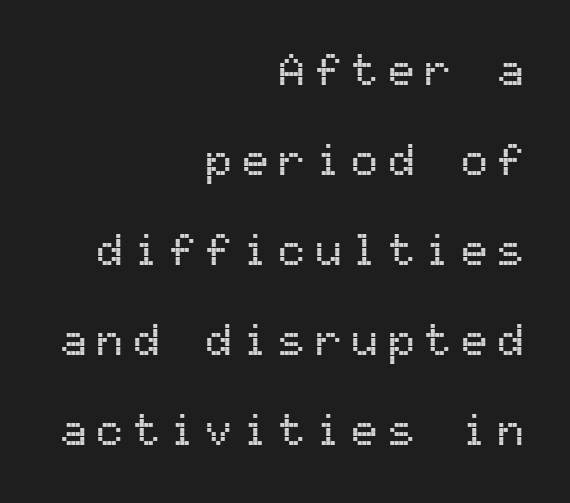
Rows of type keep a wide berth in the vertical direction. Underlining? Definitely not there. These lines have a slow, spaced-out rhythm from letter to letter. A flush-right, rag-left setting is used for this passage.
